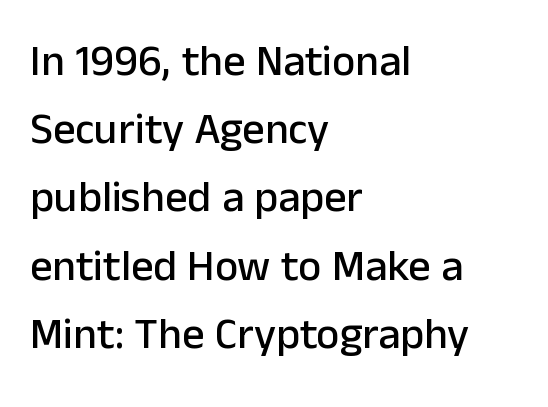
The image shows 44 px sans-serif type, upright; set left-aligned, normal line spacing (1.55x), normal letter spacing, not underlined; low stroke contrast and a medium x-height.
